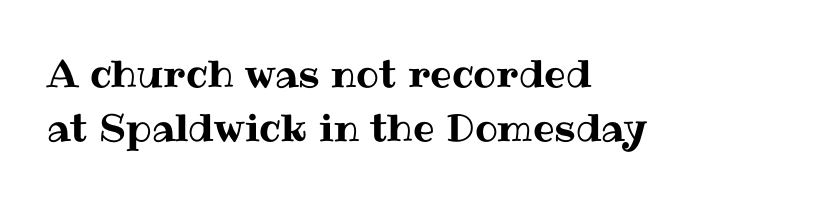
{"italic": "no", "width": "normal", "stroke_contrast": "medium", "x_height": "medium", "monospaced": "no", "underline": "no", "align": "left", "line_spacing": "normal", "line_spacing_ratio": 1.41, "letter_spacing": "normal", "letter_spacing_em": 0.0, "glyph_px": 38}
